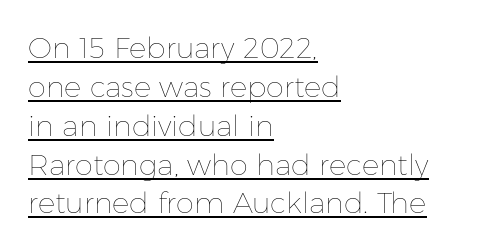
{"italic": "no", "bold": "no", "weight": "thin", "width": "normal", "stroke_contrast": "low", "x_height": "medium", "monospaced": "no", "underline": "yes", "align": "left", "line_spacing": "normal", "line_spacing_ratio": 1.34, "letter_spacing": "normal", "letter_spacing_em": 0.0, "glyph_px": 29}
